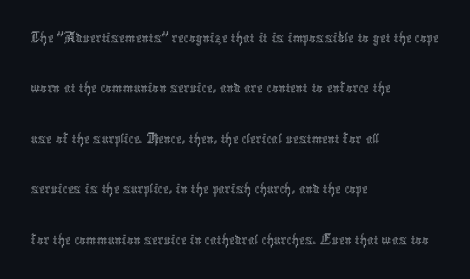
{"italic": "no", "bold": "no", "weight": "thin", "width": "condensed", "x_height": "medium", "monospaced": "no", "underline": "no", "align": "left", "line_spacing": "normal", "line_spacing_ratio": 1.53, "letter_spacing": "normal", "letter_spacing_em": 0.0, "glyph_px": 33}
